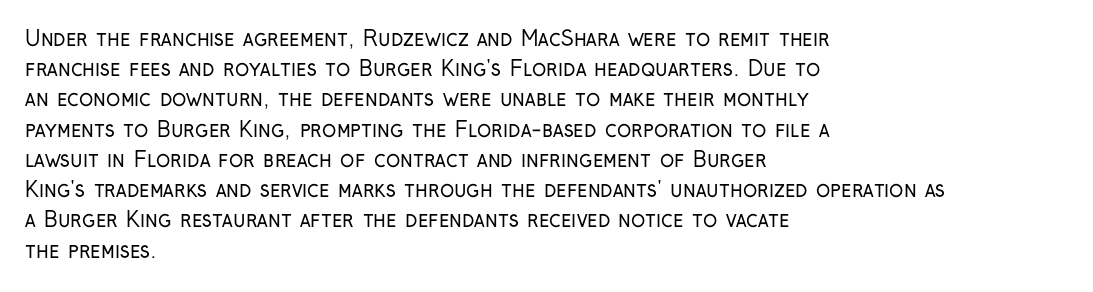
{"italic": "no", "bold": "no", "underline": "no", "align": "left", "line_spacing": "normal", "line_spacing_ratio": 1.44, "letter_spacing": "normal", "letter_spacing_em": 0.0, "glyph_px": 21}
